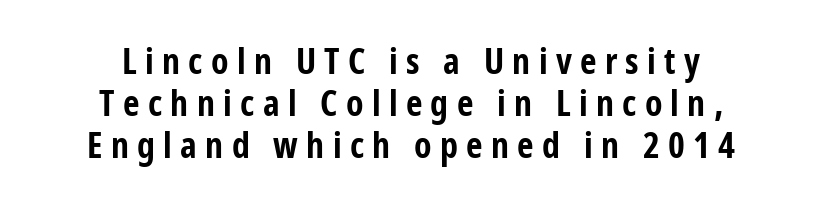
The image shows 36 px bold, condensed sans-serif type, upright; set centered, line spacing 1.17x, unusually wide letter spacing (+0.23 em), not underlined; low stroke contrast and a medium x-height.
